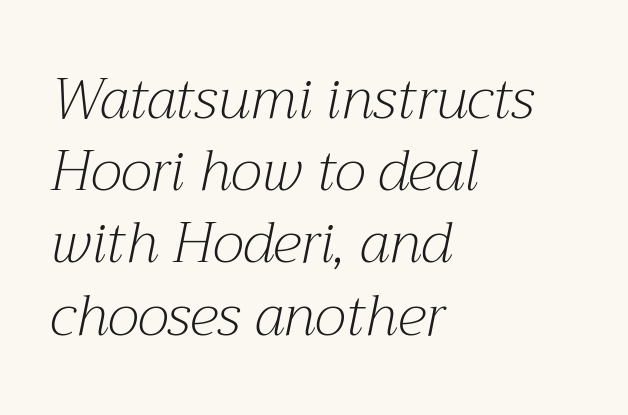
The image shows 56 px light serif type, italic (leaning right); set left-aligned, normal line spacing (1.29x), normal letter spacing, not underlined; medium stroke contrast and a medium x-height.
